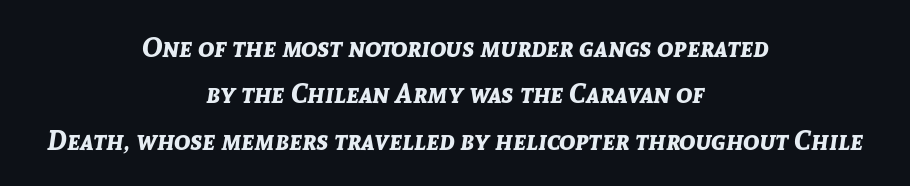
Type without underlining. When letters slant like this, we call the style italic. The rendering uses a bold face; every stroke is thick and dark. Every row of glyphs is offset so its center matches the block's center. The passage shown has conventional tracking throughout.
